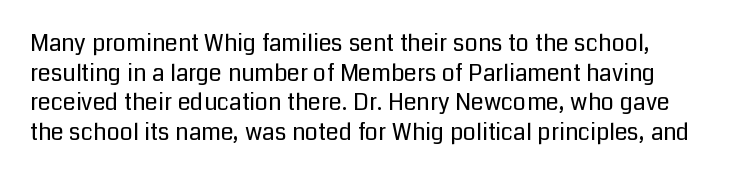
Bare-footed words on every line. The rows are spaced the way most documents space them. The lettering holds an erect, upright posture throughout. The face looks like a standard text weight, possibly lighter. Does extra space separate the letters? No, they use regular spacing.
